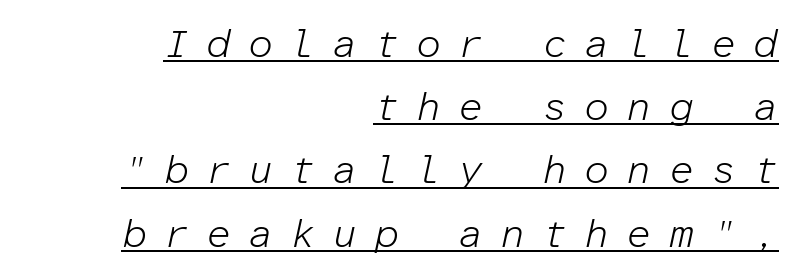
Q: Is the text bold? A: No.
Q: Is the text italic (slanted)? A: Yes, it leans right by about 12 degrees.
Q: Is the text underlined? A: Yes.
Q: How is the paragraph aligned? A: Right-aligned.
Q: Is the spacing between letters normal or unusually wide? A: Unusually wide.
Q: Is the spacing between lines tight, normal or loose? A: Normal.
Q: Width (condensed, normal, or wide)? A: Normal.
Q: Stroke contrast? A: Low.
Q: x-height? A: Medium.
Q: Monospaced? A: Yes.
